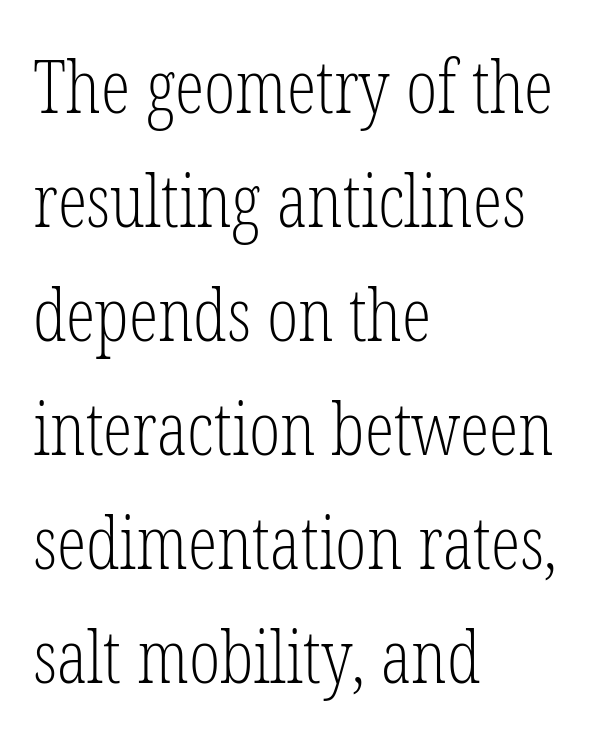
{"serif": "yes", "italic": "no", "bold": "no", "weight": "light", "width": "condensed", "stroke_contrast": "low", "x_height": "medium", "monospaced": "no", "underline": "no", "align": "left", "line_spacing": "normal", "line_spacing_ratio": 1.54, "letter_spacing": "normal", "letter_spacing_em": 0.0, "glyph_px": 74}
